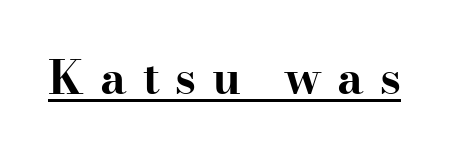
Q: Is the text bold? A: Yes.
Q: Is the text italic (slanted)? A: No, it is upright.
Q: Is the typeface a serif or a sans-serif typeface? A: Serif.
Q: Is the text underlined? A: Yes.
Q: Is the spacing between letters normal or unusually wide? A: Unusually wide.
Q: Width (condensed, normal, or wide)? A: Wide.
Q: Stroke contrast? A: High.
Q: x-height? A: Small.
Q: Monospaced? A: No.
